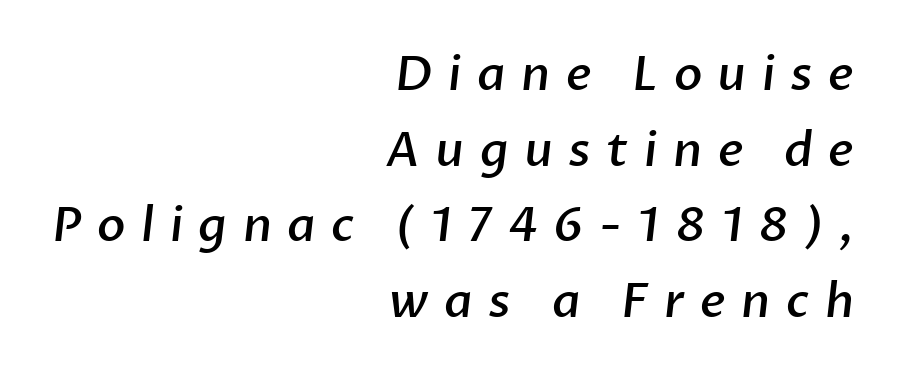
{"serif": "no", "bold": "semi", "weight": "semibold", "width": "normal", "stroke_contrast": "low", "x_height": "medium", "monospaced": "no", "underline": "no", "align": "right", "line_spacing": "normal", "line_spacing_ratio": 1.61, "letter_spacing": "wide", "letter_spacing_em": 0.33, "glyph_px": 47}
